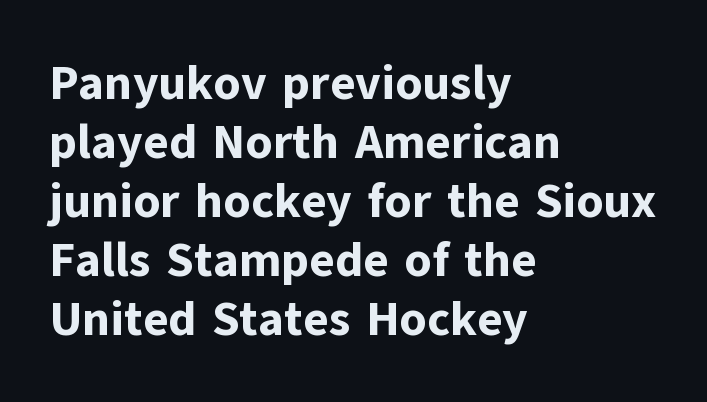
To sum up the face: it is a sans, with no serifs. Every row of glyphs begins at an identical x-position on the left. The line texture is even and compact thanks to regular tracking. Summary of weight: heavy, a full bold.
